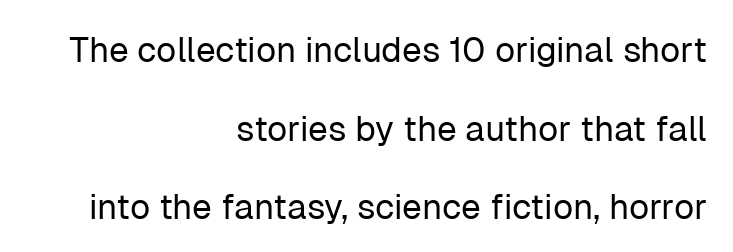
The image shows 35 px regular-weight sans-serif type, upright; set right-aligned, loose line spacing (2.25x), normal letter spacing, not underlined; low stroke contrast and a medium x-height.
